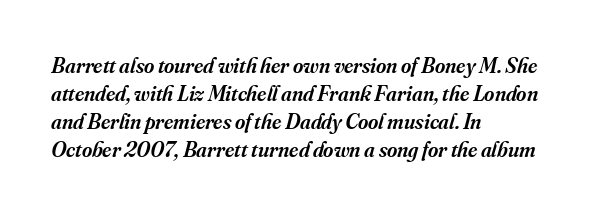
Q: Is the text bold? A: Semi-bold.
Q: Is the text italic (slanted)? A: Yes, it leans right by about 16 degrees.
Q: Is the text underlined? A: No.
Q: How is the paragraph aligned? A: Left-aligned.
Q: Is the spacing between letters normal or unusually wide? A: Normal.
Q: Is the spacing between lines tight, normal or loose? A: Normal.
